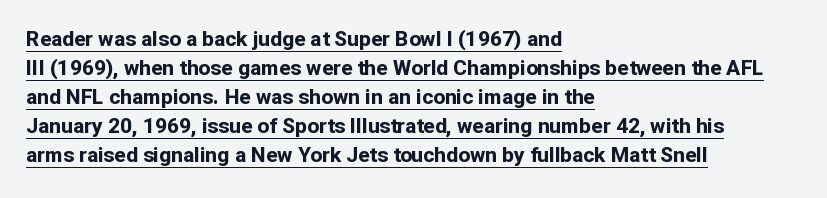
{"italic": "no", "bold": "yes", "underline": "yes", "align": "left", "line_spacing": "normal", "line_spacing_ratio": 1.38, "letter_spacing": "normal", "letter_spacing_em": 0.0, "glyph_px": 21}
